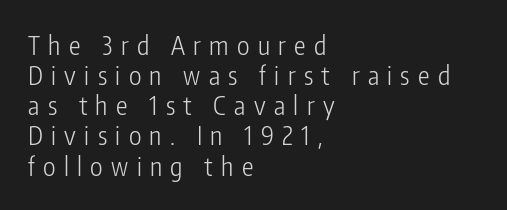
Q: Is the text bold? A: No.
Q: Is the text italic (slanted)? A: No, it is upright.
Q: Is the text underlined? A: No.
Q: How is the paragraph aligned? A: Left-aligned.
Q: Is the spacing between letters normal or unusually wide? A: Unusually wide.
